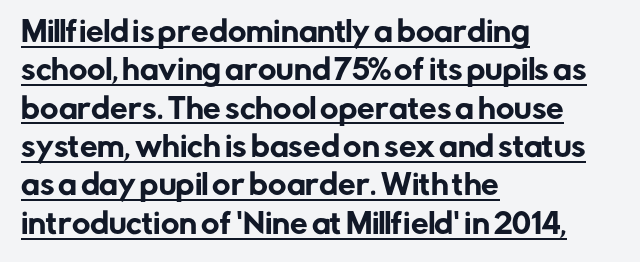
{"serif": "no", "italic": "no", "width": "normal", "stroke_contrast": "low", "x_height": "medium", "monospaced": "no", "underline": "yes", "align": "left", "line_spacing": "normal", "line_spacing_ratio": 1.37, "letter_spacing": "normal", "letter_spacing_em": 0.0, "glyph_px": 28}
